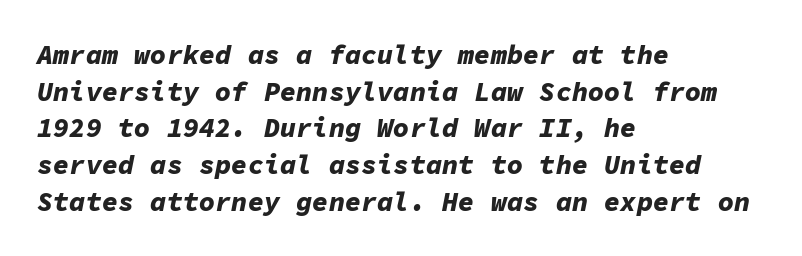
Q: Is the text bold? A: Yes.
Q: Is the text italic (slanted)? A: Yes, it leans right by about 11 degrees.
Q: Is the text underlined? A: No.
Q: How is the paragraph aligned? A: Left-aligned.
Q: Is the spacing between letters normal or unusually wide? A: Normal.
Q: Is the spacing between lines tight, normal or loose? A: Normal.
